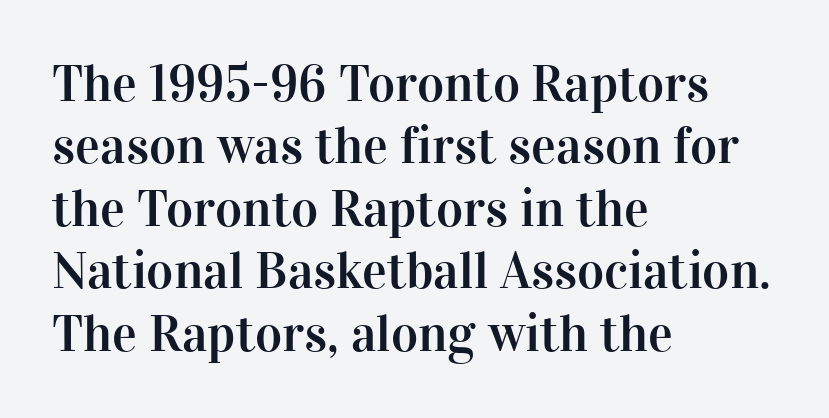
The image shows 52 px serif type, upright; set left-aligned, line spacing 1.2x, normal letter spacing, not underlined; high stroke contrast and a medium x-height.
